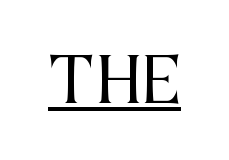
The image shows 61 px regular-weight, condensed serif type, upright; set normal letter spacing, underlined; medium stroke contrast and a large x-height.
